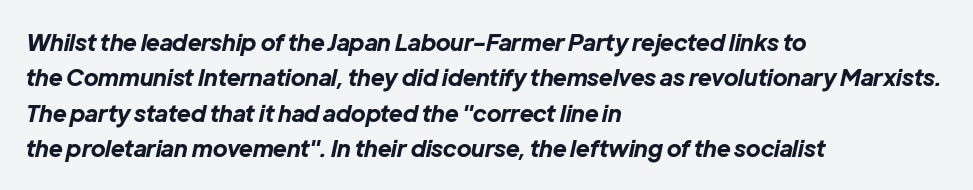
Typeset ragged right — the left edge is the straight one. Letter spacing: default. A clean baseline with only descenders dipping below it. Pretty heavy lettering here — definitely bold.
